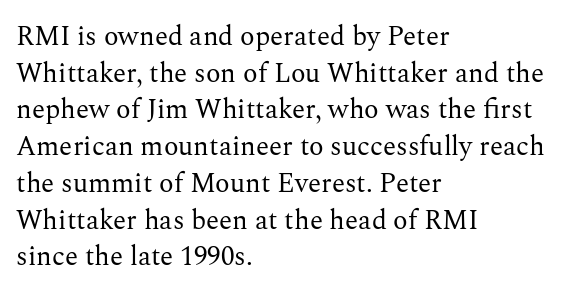
The image shows 27 px text type, upright; set left-aligned, normal line spacing (1.36x), normal letter spacing, not underlined.
